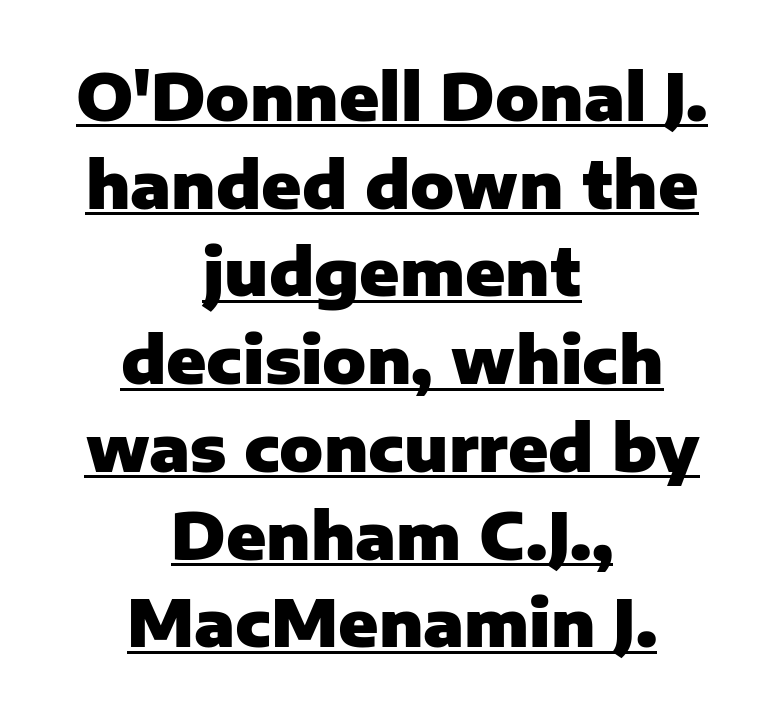
Has an underline been added? It has. Varying glyph widths throughout — classic text-font behaviour. The letterforms sit shoulder to shoulder at normal distance. As a designer I'd log this as weight 700, bold. The letters stand straight up with perfectly vertical stems. Centered paragraph, ragged on both sides.
